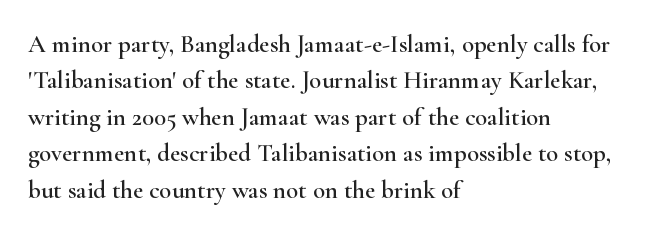
Plain, unruled lines of type. The type is set solid horizontally, with unmodified tracking. Tall strokes in this sample are plumb rather than angled. Regarding leading, the lines here are spaced in the standard way.
